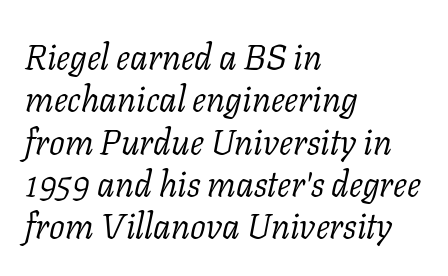
{"serif": "yes", "italic": "yes", "lean": "right", "slant_degrees": 11, "bold": "no", "weight": "light", "width": "normal", "stroke_contrast": "low", "x_height": "medium", "monospaced": "no", "underline": "no", "align": "left", "line_spacing_ratio": 1.21, "letter_spacing": "normal", "letter_spacing_em": 0.0, "glyph_px": 35}
